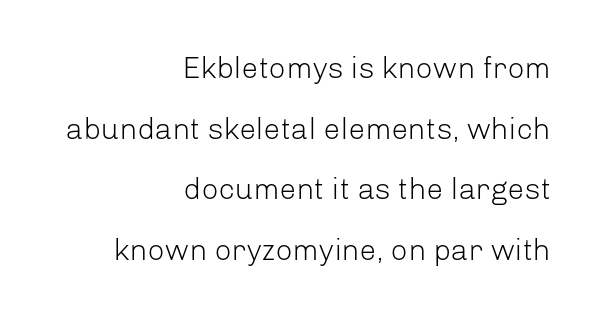
{"serif": "no", "italic": "no", "bold": "no", "weight": "light", "width": "normal", "stroke_contrast": "low", "x_height": "medium", "monospaced": "no", "underline": "no", "align": "right", "line_spacing": "loose", "line_spacing_ratio": 2.02, "letter_spacing": "normal", "letter_spacing_em": 0.0, "glyph_px": 30}
